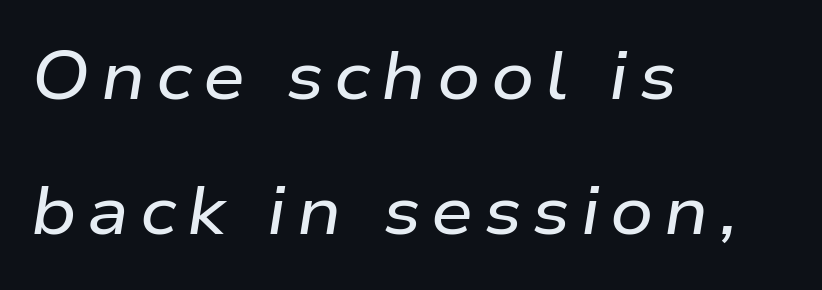
Q: Is the text italic (slanted)? A: Yes, it leans right by about 9 degrees.
Q: Is the text underlined? A: No.
Q: How is the paragraph aligned? A: Left-aligned.
Q: Is the spacing between lines tight, normal or loose? A: Loose.
Q: Width (condensed, normal, or wide)? A: Wide.
Q: Stroke contrast? A: Low.
Q: x-height? A: Medium.
Q: Monospaced? A: No.
